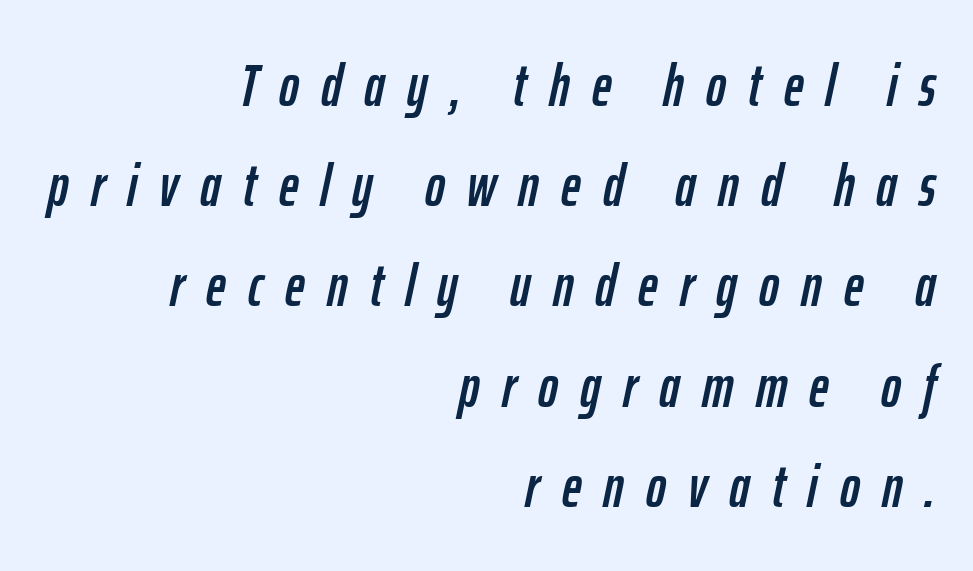
{"italic": "yes", "lean": "right", "slant_degrees": 12, "width": "condensed", "stroke_contrast": "low", "x_height": "medium", "monospaced": "no", "underline": "no", "align": "right", "line_spacing": "normal", "line_spacing_ratio": 1.67, "letter_spacing": "wide", "letter_spacing_em": 0.37, "glyph_px": 60}
